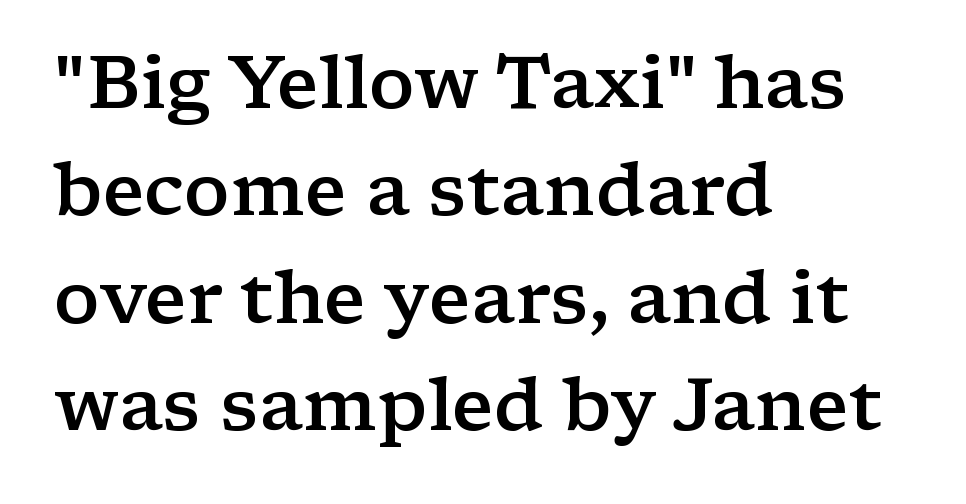
The image shows 73 px semibold, wide serif type, upright; set left-aligned, normal line spacing (1.47x), normal letter spacing, not underlined; low stroke contrast and a medium x-height.
